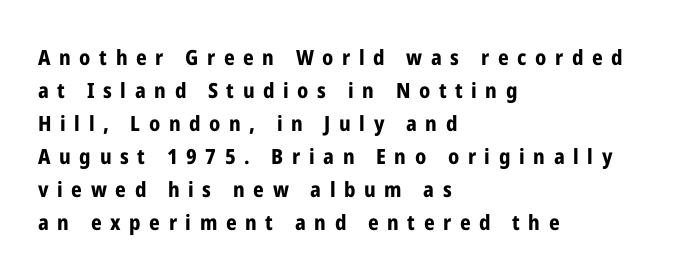
{"italic": "no", "bold": "yes", "underline": "no", "align": "left", "line_spacing": "normal", "line_spacing_ratio": 1.57, "letter_spacing": "wide", "letter_spacing_em": 0.41, "glyph_px": 21}
